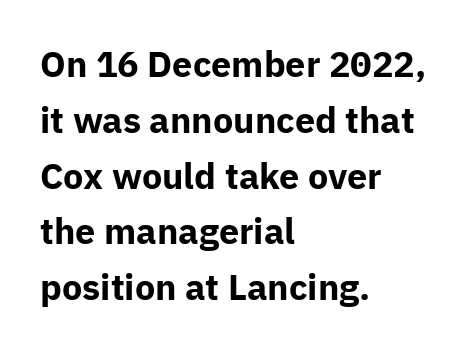
Q: Is the text bold? A: Yes.
Q: Is the text italic (slanted)? A: No, it is upright.
Q: Is the typeface a serif or a sans-serif typeface? A: Sans-serif.
Q: Is the text underlined? A: No.
Q: How is the paragraph aligned? A: Left-aligned.
Q: Is the spacing between letters normal or unusually wide? A: Normal.
Q: Is the spacing between lines tight, normal or loose? A: Normal.
Q: Width (condensed, normal, or wide)? A: Normal.
Q: Stroke contrast? A: Low.
Q: x-height? A: Medium.
Q: Monospaced? A: No.
